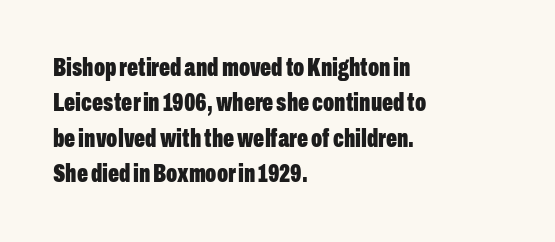
The image shows 26 px bold type, upright; set left-aligned, normal line spacing (1.36x), normal letter spacing, not underlined.
